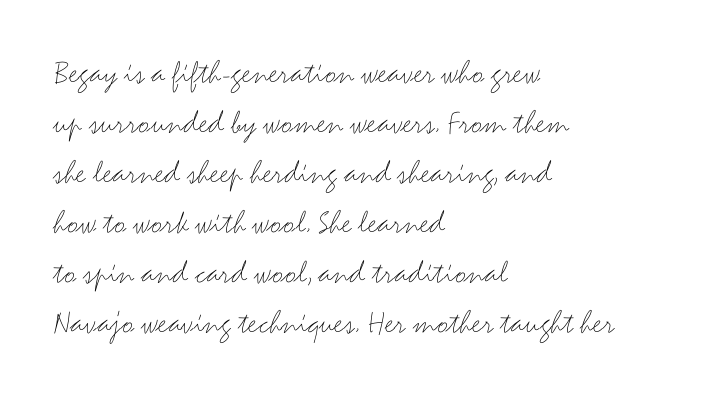
Q: Is the text bold? A: No.
Q: Is the text italic (slanted)? A: Yes.
Q: Is the typeface a serif or a sans-serif typeface? A: Sans-serif.
Q: Is the text underlined? A: No.
Q: How is the paragraph aligned? A: Left-aligned.
Q: Is the spacing between letters normal or unusually wide? A: Normal.
Q: Is the spacing between lines tight, normal or loose? A: Normal.
Q: Width (condensed, normal, or wide)? A: Wide.
Q: Stroke contrast? A: Medium.
Q: x-height? A: Small.
Q: Monospaced? A: No.
